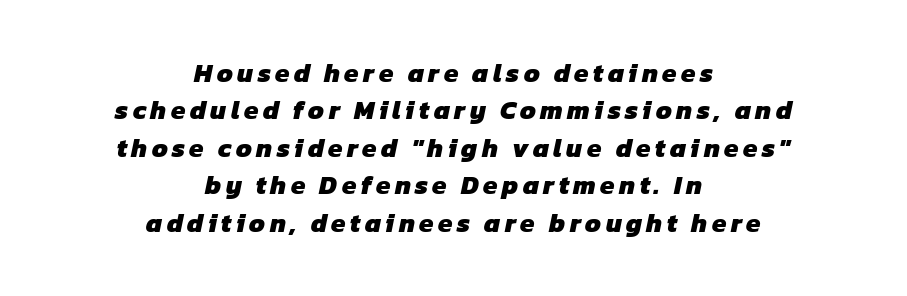
Q: Is the text bold? A: Yes.
Q: Is the text underlined? A: No.
Q: How is the paragraph aligned? A: Centered.
Q: Is the spacing between lines tight, normal or loose? A: Normal.
